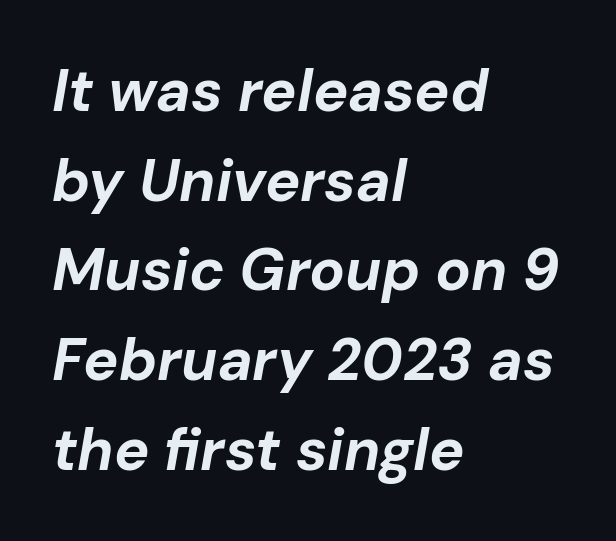
{"italic": "yes", "lean": "right", "slant_degrees": 10, "bold": "yes", "weight": "bold", "width": "normal", "stroke_contrast": "low", "x_height": "medium", "monospaced": "no", "underline": "no", "align": "left", "line_spacing": "normal", "line_spacing_ratio": 1.52, "letter_spacing": "normal", "letter_spacing_em": 0.0, "glyph_px": 59}
